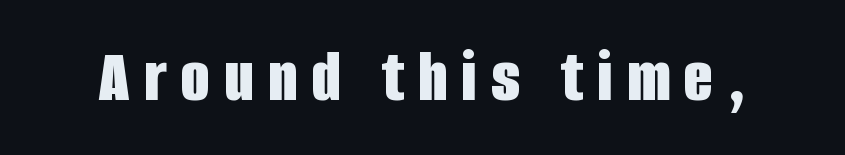
The area under the type is left untouched. The letters are bold, with thick, heavy strokes. The typeface chosen for these lines omits serifs. Each letter keeps its own natural width here, so spacing adapts to shape.
